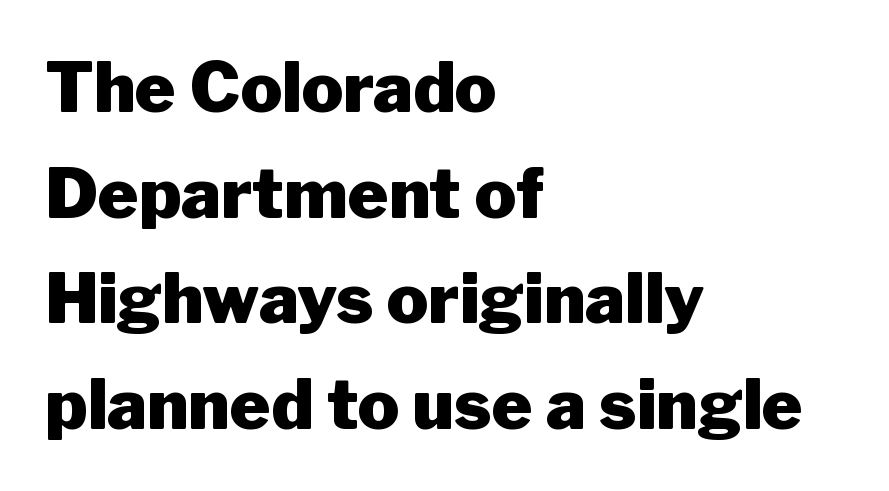
The image shows 69 px heavy sans-serif type, upright; set left-aligned, normal line spacing (1.53x), normal letter spacing, not underlined; low stroke contrast and a medium x-height.
